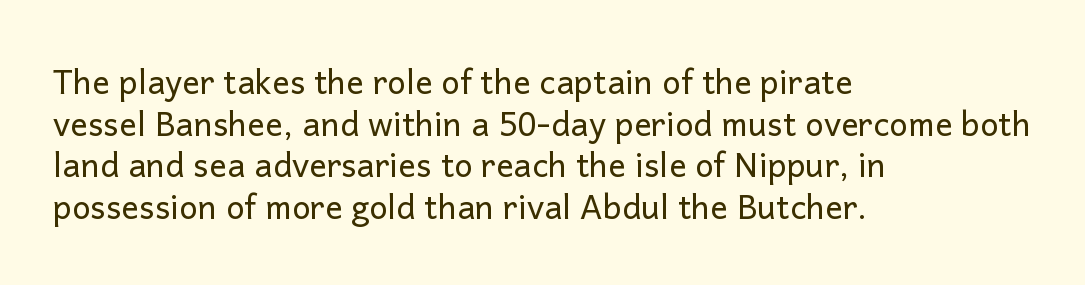
The weight would be labelled regular, book, light, or lighter still. These lines keep a tight, regular rhythm from letter to letter. The rendering uses natural spacing where letterforms have individual widths. A bare baseline throughout the passage. The typesetter chose a ragged-right arrangement here. The font's upright variant was chosen for this text.
